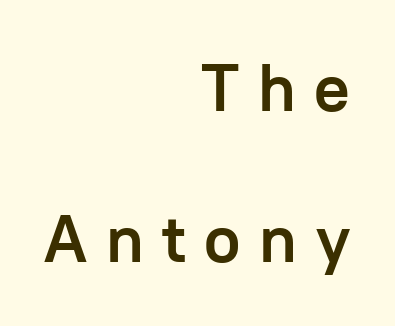
Q: Is the text bold? A: Yes.
Q: Is the text italic (slanted)? A: No, it is upright.
Q: Is the typeface a serif or a sans-serif typeface? A: Sans-serif.
Q: Is the text underlined? A: No.
Q: How is the paragraph aligned? A: Right-aligned.
Q: Is the spacing between letters normal or unusually wide? A: Unusually wide.
Q: Is the spacing between lines tight, normal or loose? A: Loose.
Q: Width (condensed, normal, or wide)? A: Normal.
Q: Stroke contrast? A: Low.
Q: x-height? A: Medium.
Q: Monospaced? A: No.
